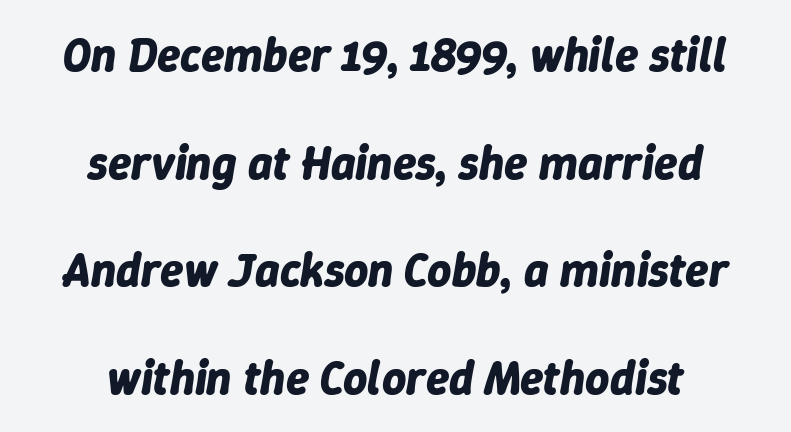
{"italic": "yes", "lean": "right", "slant_degrees": 9, "bold": "yes", "weight": "bold", "width": "normal", "stroke_contrast": "low", "x_height": "medium", "monospaced": "no", "underline": "no", "align": "center", "line_spacing": "loose", "line_spacing_ratio": 2.29, "letter_spacing": "normal", "letter_spacing_em": 0.0, "glyph_px": 47}
